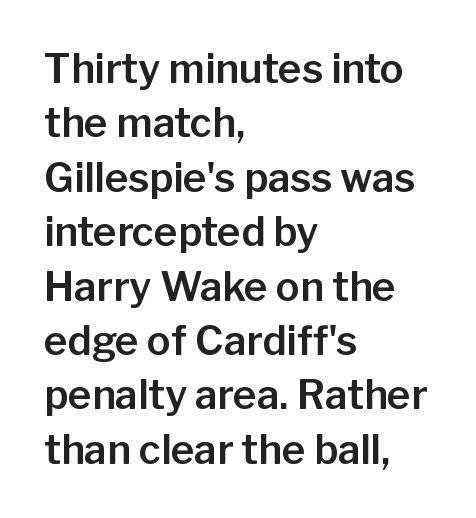
The letters carry no serifs — their stems end cleanly without finishing strokes. Decoration check: the copy has no underline. The designer left line spacing at the default. You could call the tracking neutral — neither tight nor loose.
